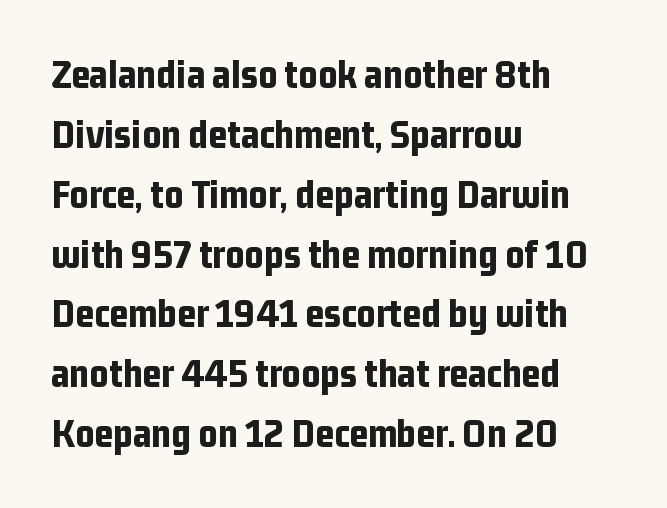
The image shows 41 px bold, condensed sans-serif type, upright; set left-aligned, normal line spacing (1.46x), normal letter spacing, not underlined; low stroke contrast and a medium x-height.
